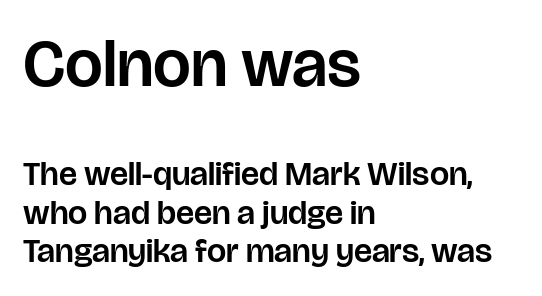
Q: Is the text italic (slanted)? A: No, it is upright.
Q: Is the typeface a serif or a sans-serif typeface? A: Sans-serif.
Q: Is the text underlined? A: No.
Q: How is the paragraph aligned? A: Left-aligned.
Q: Is the spacing between letters normal or unusually wide? A: Normal.
Q: Is the spacing between lines tight, normal or loose? A: Tight.
Q: Which block of text is set in a larger size, the first (top) or the second (bottom)? A: The first (top) one.
Q: Width (condensed, normal, or wide)? A: Normal.
Q: Stroke contrast? A: Low.
Q: x-height? A: Large.
Q: Monospaced? A: No.
